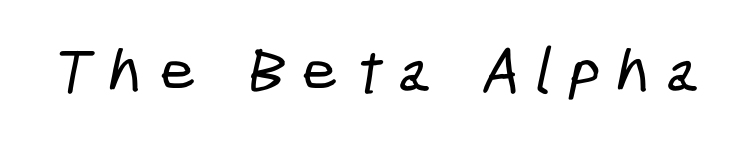
Q: Is the typeface a serif or a sans-serif typeface? A: Sans-serif.
Q: Is the text underlined? A: No.
Q: Is the spacing between letters normal or unusually wide? A: Unusually wide.
Q: Width (condensed, normal, or wide)? A: Condensed.
Q: Stroke contrast? A: Low.
Q: x-height? A: Medium.
Q: Monospaced? A: No.
